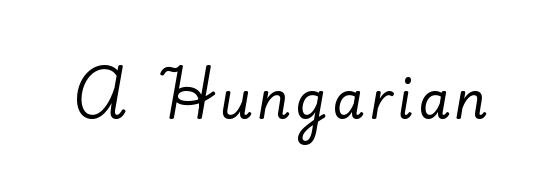
Q: Is the text italic (slanted)? A: Yes.
Q: Is the typeface a serif or a sans-serif typeface? A: Serif.
Q: Is the text underlined? A: No.
Q: Width (condensed, normal, or wide)? A: Normal.
Q: Stroke contrast? A: Low.
Q: x-height? A: Small.
Q: Monospaced? A: No.
